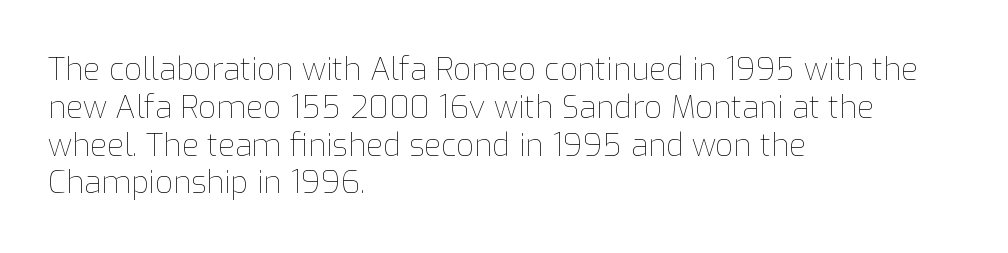
Q: Is the text bold? A: No.
Q: Is the text italic (slanted)? A: No, it is upright.
Q: Is the text underlined? A: No.
Q: How is the paragraph aligned? A: Left-aligned.
Q: Is the spacing between letters normal or unusually wide? A: Normal.
Q: Width (condensed, normal, or wide)? A: Normal.
Q: Stroke contrast? A: Low.
Q: x-height? A: Medium.
Q: Monospaced? A: No.
